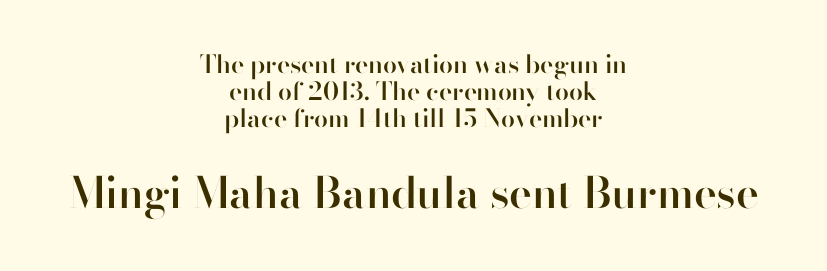
Q: Is the text bold? A: Semi-bold.
Q: Is the text italic (slanted)? A: No, it is upright.
Q: Is the typeface a serif or a sans-serif typeface? A: Sans-serif.
Q: Is the text underlined? A: No.
Q: How is the paragraph aligned? A: Centered.
Q: Is the spacing between letters normal or unusually wide? A: Normal.
Q: Is the spacing between lines tight, normal or loose? A: Tight.
Q: Which block of text is set in a larger size, the first (top) or the second (bottom)? A: The second (bottom) one.
Q: Width (condensed, normal, or wide)? A: Normal.
Q: Stroke contrast? A: High.
Q: x-height? A: Small.
Q: Monospaced? A: No.
